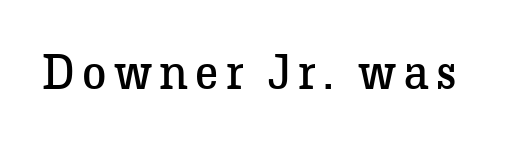
{"serif": "yes", "italic": "no", "bold": "no", "weight": "regular", "width": "normal", "stroke_contrast": "low", "x_height": "medium", "monospaced": "no", "underline": "no", "glyph_px": 49}
